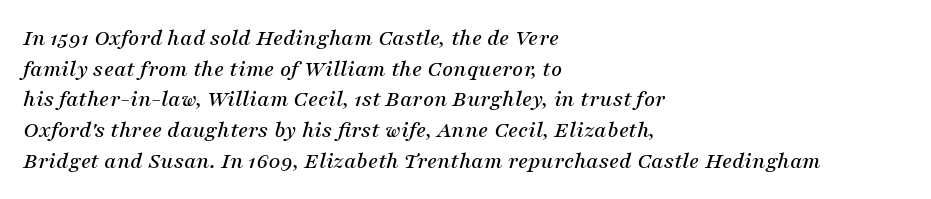
Line beginnings align vertically; line endings do not. The axis of the letterforms is tilted away from vertical. Underline: absent. Default kerning and tracking; the words read as compact shapes. Evenly set lines give the paragraph a standard silhouette.
